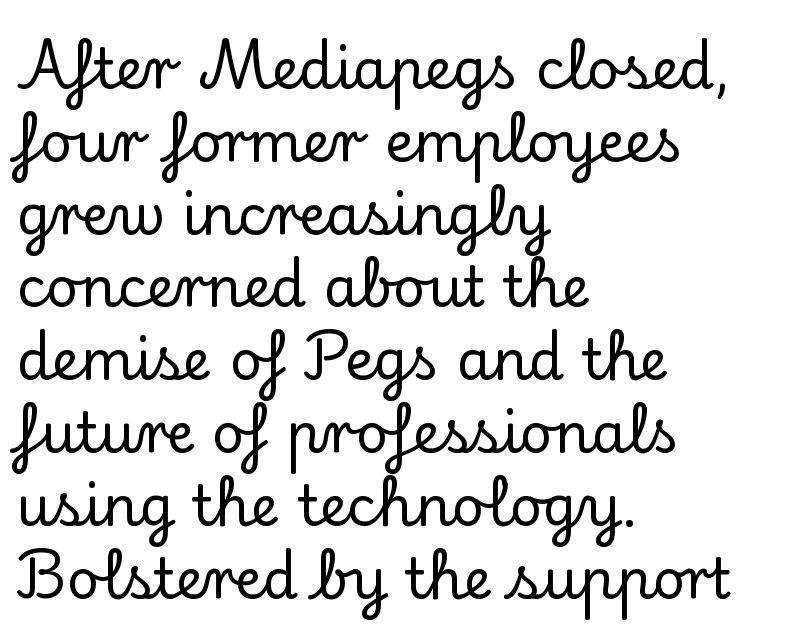
What's the leading like? Ordinary, nothing unusual. Tall strokes in this sample are plumb rather than angled. This rendering employs a face with finishing strokes, i.e., a serif. What stands out about the letter spacing? Nothing — it is the standard amount.
